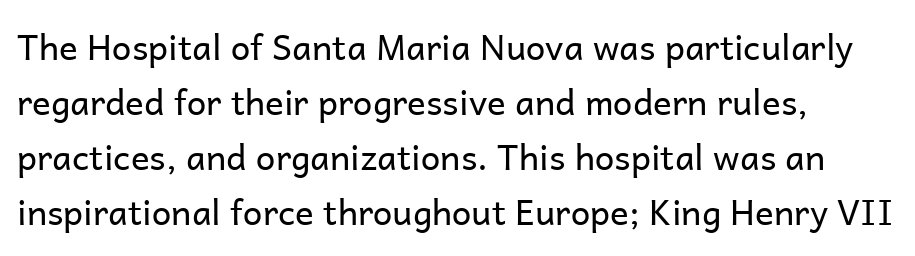
{"serif": "no", "italic": "no", "bold": "no", "weight": "regular", "width": "normal", "stroke_contrast": "low", "x_height": "medium", "monospaced": "no", "underline": "no", "align": "left", "line_spacing": "normal", "line_spacing_ratio": 1.57, "letter_spacing": "normal", "letter_spacing_em": 0.0, "glyph_px": 35}
